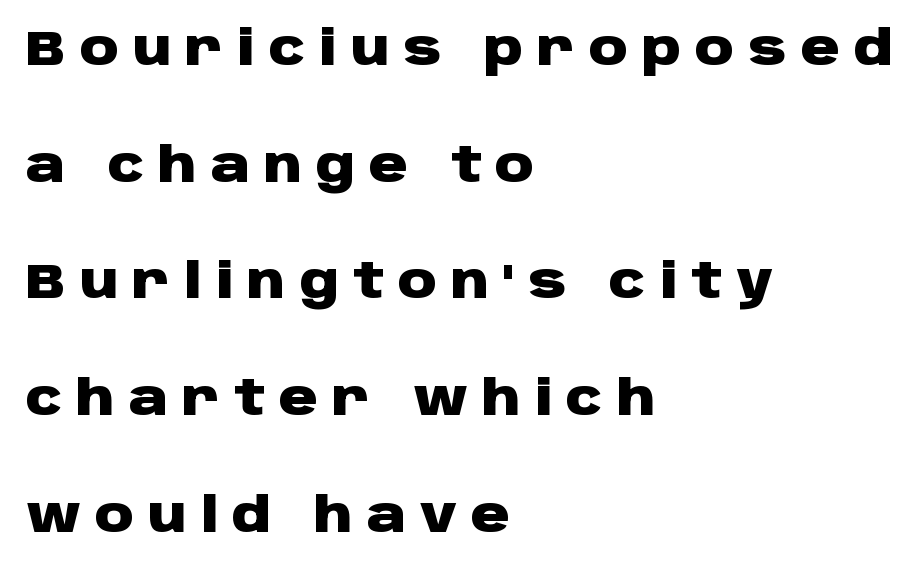
{"serif": "no", "italic": "no", "bold": "yes", "weight": "heavy", "width": "wide", "stroke_contrast": "low", "x_height": "large", "monospaced": "no", "underline": "no", "align": "left", "line_spacing": "loose", "line_spacing_ratio": 2.43, "letter_spacing": "wide", "letter_spacing_em": 0.29, "glyph_px": 48}
